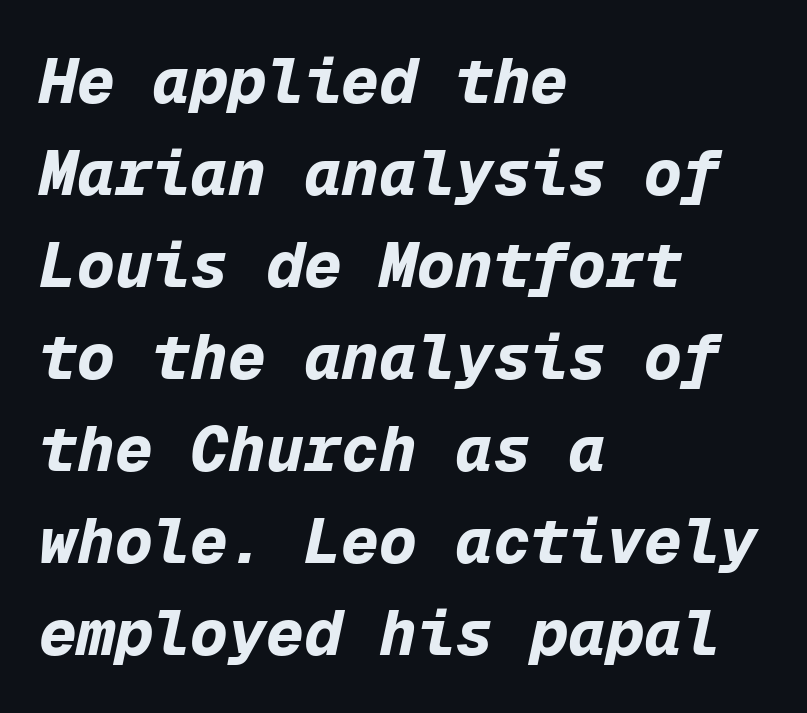
The image shows 63 px bold type, italic (leaning right), monospaced; set left-aligned, normal line spacing (1.46x), normal letter spacing, not underlined; low stroke contrast and a medium x-height.
